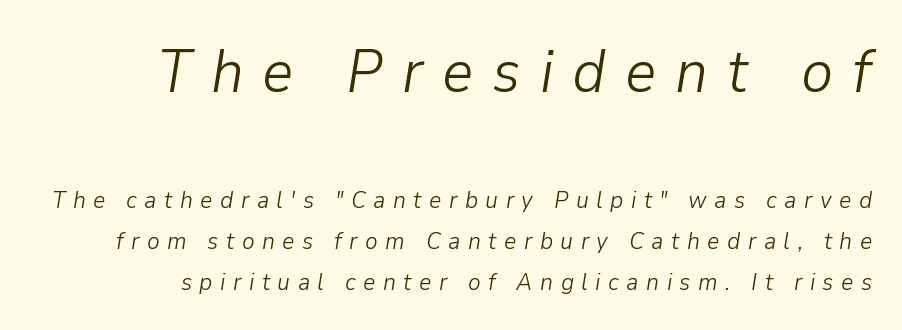
Q: Is the text bold? A: No.
Q: Is the text italic (slanted)? A: Yes, it leans right by about 9 degrees.
Q: Is the text underlined? A: No.
Q: How is the paragraph aligned? A: Right-aligned.
Q: Is the spacing between letters normal or unusually wide? A: Unusually wide.
Q: Which block of text is set in a larger size, the first (top) or the second (bottom)? A: The first (top) one.
Q: Width (condensed, normal, or wide)? A: Normal.
Q: Stroke contrast? A: Low.
Q: x-height? A: Medium.
Q: Monospaced? A: No.
